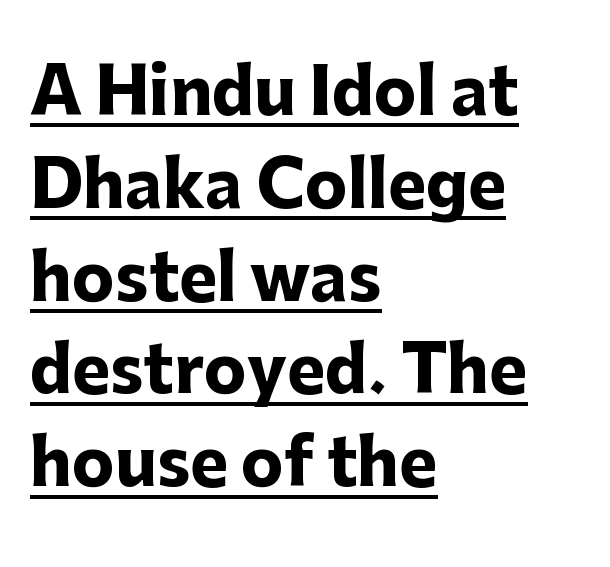
The image shows 64 px heavy sans-serif type, upright; set left-aligned, normal line spacing (1.45x), normal letter spacing, underlined; low stroke contrast and a medium x-height.
